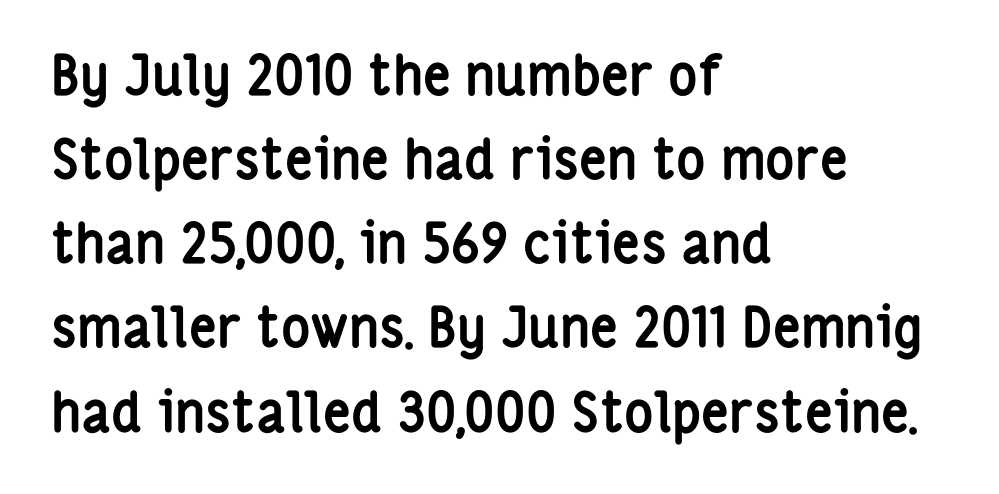
{"serif": "no", "italic": "no", "bold": "yes", "weight": "semibold", "width": "condensed", "stroke_contrast": "low", "x_height": "medium", "monospaced": "no", "underline": "no", "align": "left", "line_spacing": "normal", "line_spacing_ratio": 1.53, "letter_spacing": "normal", "letter_spacing_em": 0.0, "glyph_px": 55}
